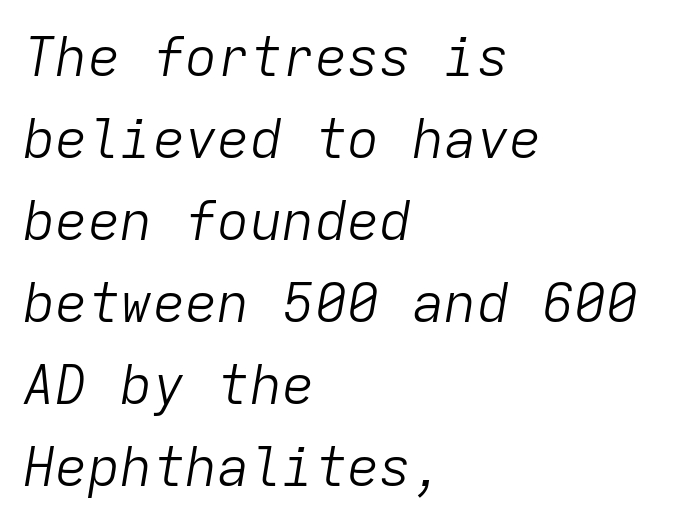
Stems here are at most as thick as an everyday book face. Note the uniform advance width — an 'i' takes as much space as an 'm'. This is oblique type, the kind used for emphasis or titles. Regular leading. Lines of text with bare space underneath. The face used here is rendered with its standard letterfit.
